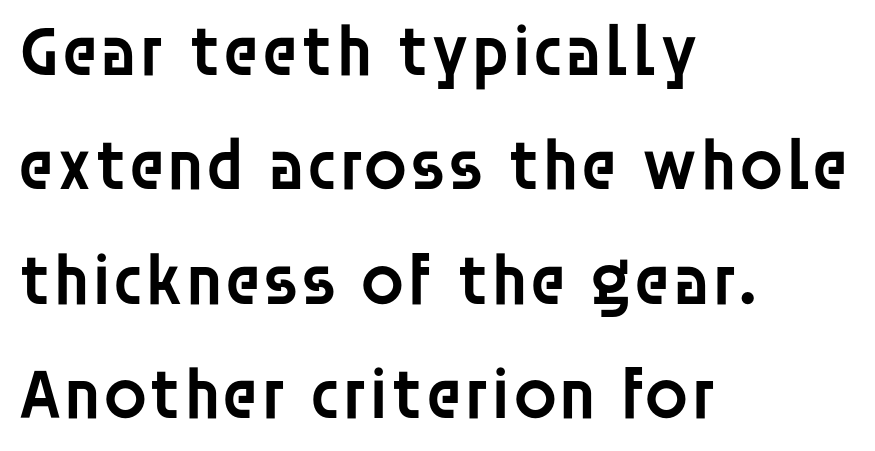
Q: Is the text bold? A: Semi-bold.
Q: Is the text italic (slanted)? A: No, it is upright.
Q: Is the typeface a serif or a sans-serif typeface? A: Sans-serif.
Q: Is the text underlined? A: No.
Q: How is the paragraph aligned? A: Left-aligned.
Q: Is the spacing between letters normal or unusually wide? A: Normal.
Q: Is the spacing between lines tight, normal or loose? A: Normal.
Q: Width (condensed, normal, or wide)? A: Normal.
Q: Stroke contrast? A: Low.
Q: x-height? A: Large.
Q: Monospaced? A: No.
